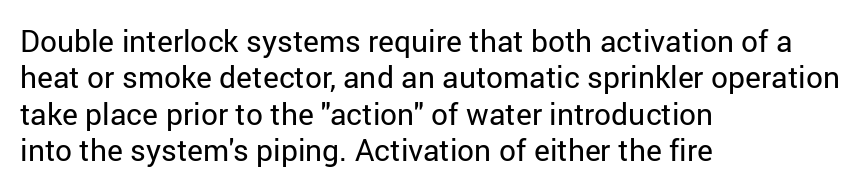
{"serif": "no", "italic": "no", "bold": "no", "weight": "regular", "width": "normal", "stroke_contrast": "low", "x_height": "medium", "monospaced": "no", "underline": "no", "align": "left", "line_spacing_ratio": 1.21, "letter_spacing": "normal", "letter_spacing_em": 0.0, "glyph_px": 30}
